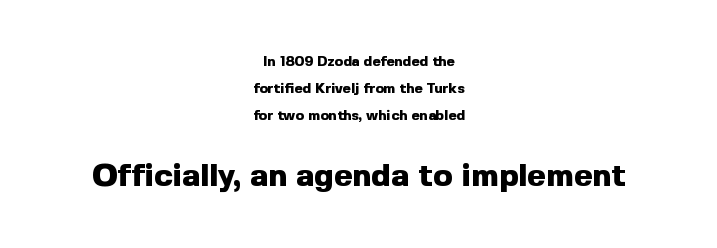
{"serif": "no", "italic": "no", "bold": "yes", "weight": "heavy", "width": "normal", "x_height": "medium", "monospaced": "no", "underline": "no", "align": "center", "line_spacing": "loose", "line_spacing_ratio": 1.93, "letter_spacing": "normal", "letter_spacing_em": 0.0, "larger_block": "second", "size_ratio": 2.29, "glyph_px": 32}
